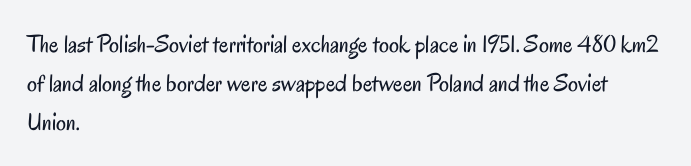
The space between consecutive lines is moderate. In terms of letterspacing, this is plain default setting. This rendering features lettering with no underline. Is the stroke heavy? The answer is a plain regular-or-lighter.
